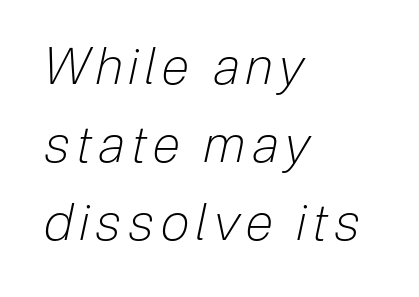
Q: Is the text bold? A: No.
Q: Is the text italic (slanted)? A: Yes, it leans right by about 12 degrees.
Q: Is the text underlined? A: No.
Q: How is the paragraph aligned? A: Left-aligned.
Q: Is the spacing between lines tight, normal or loose? A: Normal.
Q: Width (condensed, normal, or wide)? A: Condensed.
Q: Stroke contrast? A: Low.
Q: x-height? A: Medium.
Q: Monospaced? A: No.
